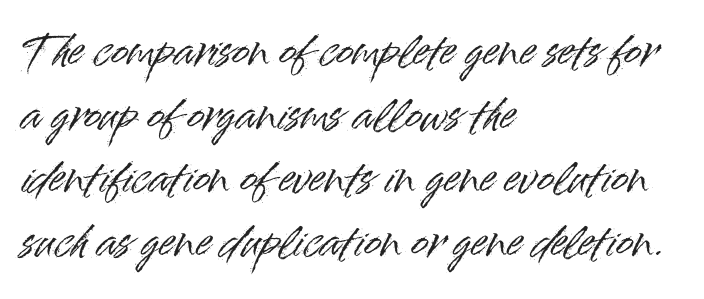
Q: Is the text italic (slanted)? A: Yes.
Q: Is the typeface a serif or a sans-serif typeface? A: Sans-serif.
Q: Is the text underlined? A: No.
Q: How is the paragraph aligned? A: Left-aligned.
Q: Is the spacing between letters normal or unusually wide? A: Normal.
Q: Is the spacing between lines tight, normal or loose? A: Normal.
Q: Width (condensed, normal, or wide)? A: Normal.
Q: Stroke contrast? A: High.
Q: x-height? A: Small.
Q: Monospaced? A: No.
